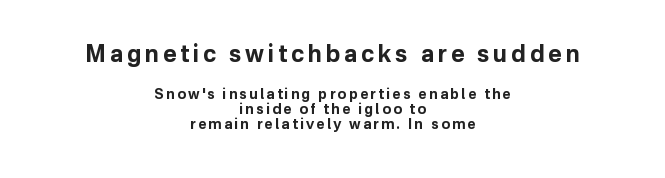
The image shows 23 px bold type, upright; set centered, tight line spacing (1.1x), not underlined; the first (top) block is 1.64x larger.
